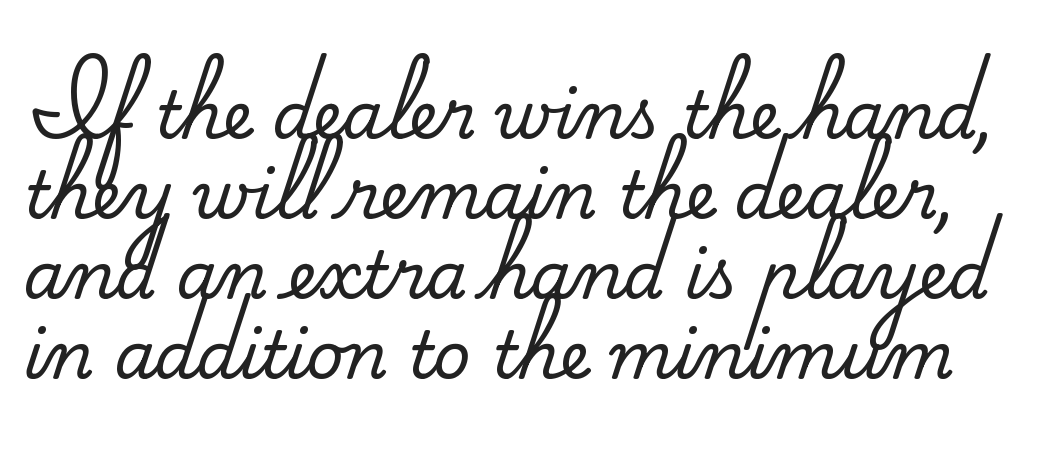
{"serif": "yes", "width": "normal", "stroke_contrast": "medium", "x_height": "small", "monospaced": "no", "underline": "no", "line_spacing_ratio": 1.23, "letter_spacing": "normal", "letter_spacing_em": 0.0, "glyph_px": 65}
